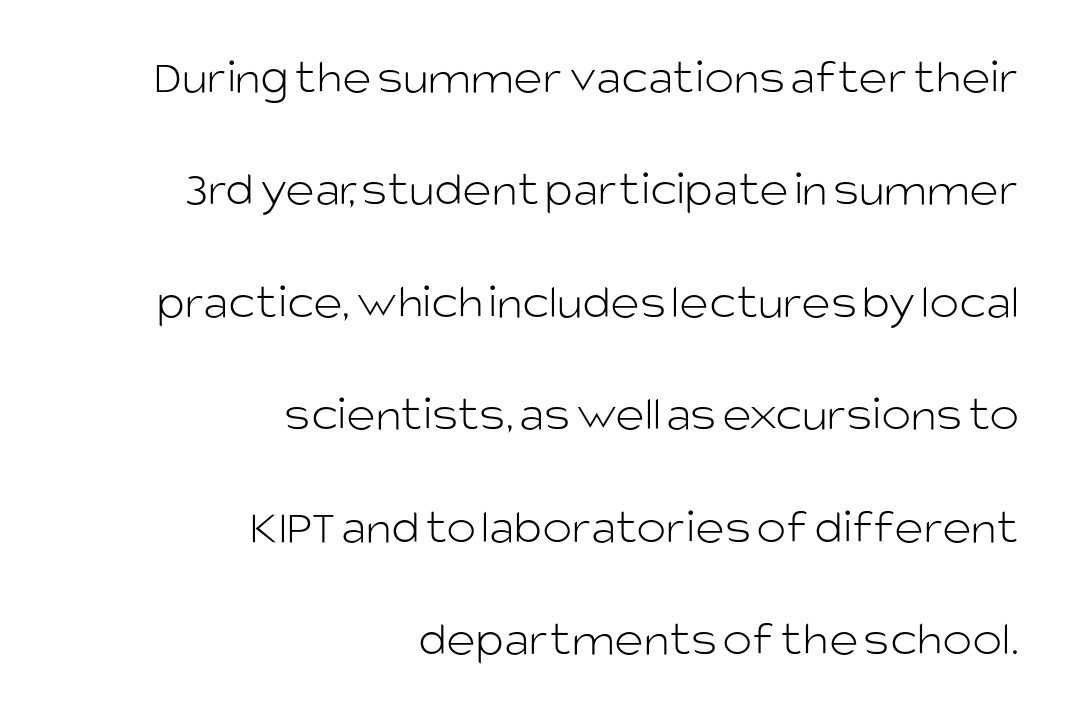
Q: Is the text bold? A: No.
Q: Is the text italic (slanted)? A: No, it is upright.
Q: Is the typeface a serif or a sans-serif typeface? A: Sans-serif.
Q: Is the text underlined? A: No.
Q: How is the paragraph aligned? A: Right-aligned.
Q: Is the spacing between letters normal or unusually wide? A: Normal.
Q: Is the spacing between lines tight, normal or loose? A: Loose.
Q: Width (condensed, normal, or wide)? A: Normal.
Q: Stroke contrast? A: Low.
Q: x-height? A: Large.
Q: Monospaced? A: No.
